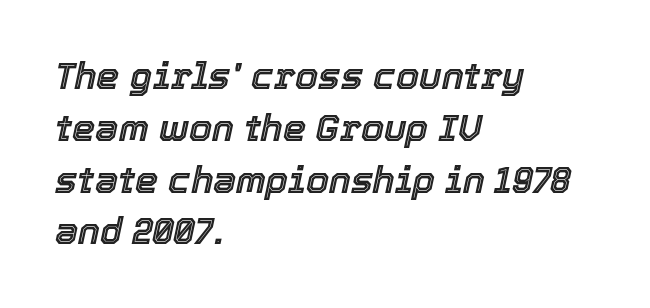
The line-height multiplier appears to be the usual default. This rendering uses left alignment, leaving the right contour irregular. The words here are not underlined. Is the type slanted? Yes — the strokes lean at a clear angle. What stands out about the letter spacing? Nothing — it is the standard amount.
